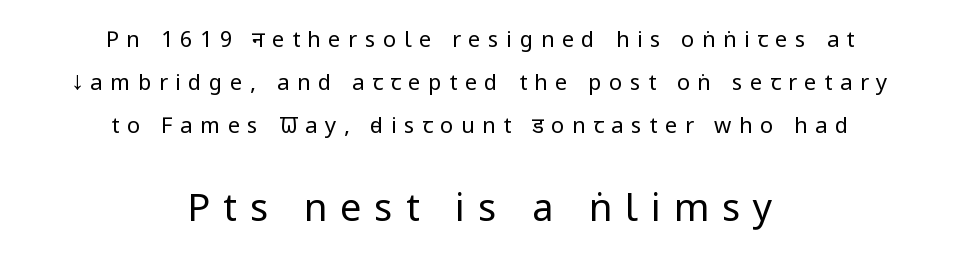
Q: Is the text bold? A: No.
Q: Is the text italic (slanted)? A: No, it is upright.
Q: Is the typeface a serif or a sans-serif typeface? A: Sans-serif.
Q: Is the text underlined? A: No.
Q: How is the paragraph aligned? A: Centered.
Q: Is the spacing between letters normal or unusually wide? A: Unusually wide.
Q: Is the spacing between lines tight, normal or loose? A: Loose.
Q: Which block of text is set in a larger size, the first (top) or the second (bottom)? A: The second (bottom) one.
Q: Width (condensed, normal, or wide)? A: Condensed.
Q: Stroke contrast? A: Low.
Q: x-height? A: Large.
Q: Monospaced? A: No.
